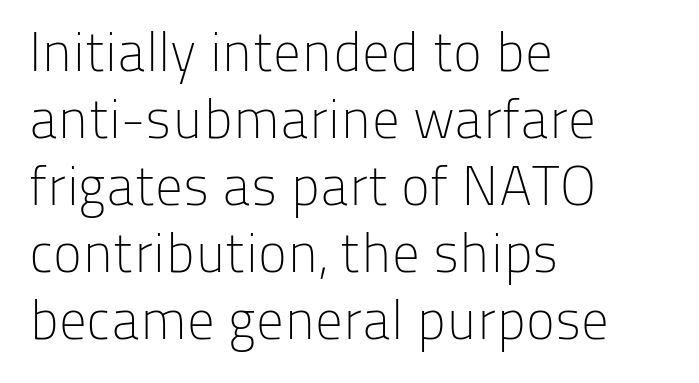
The image shows 55 px light sans-serif type, upright; set left-aligned, line spacing 1.22x, normal letter spacing, not underlined; low stroke contrast and a medium x-height.
